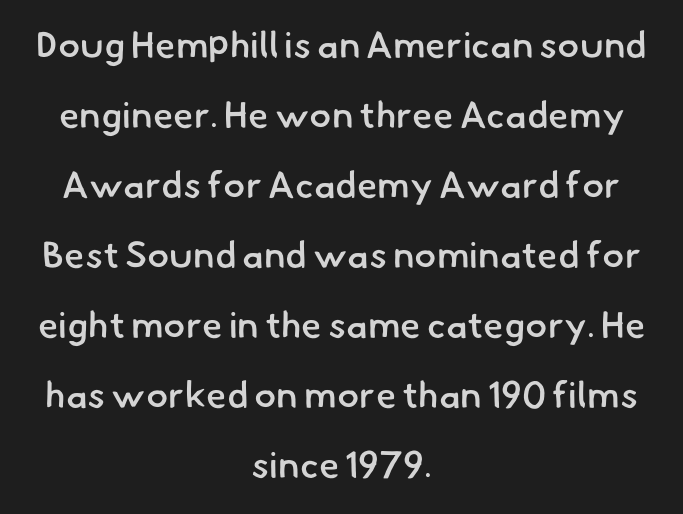
The zone under the glyphs is completely vacant. The line texture is even and compact thanks to regular tracking. These lines are centered, leaving both edges ragged. Examine the stroke ends and you'll find no serifs.
